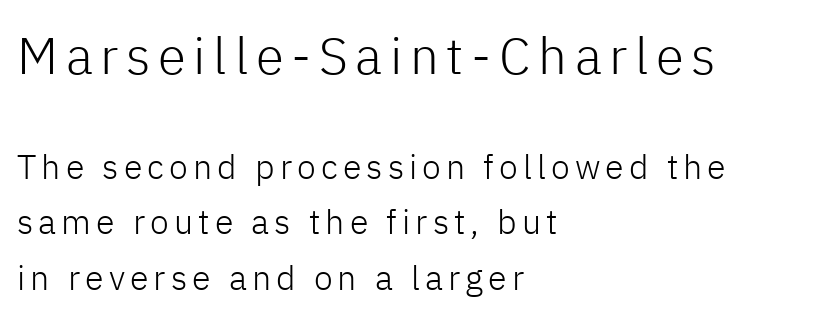
The image shows 51 px light sans-serif type, upright; set left-aligned, normal line spacing (1.63x), not underlined; the first (top) block is 1.5x larger; low stroke contrast and a medium x-height.
